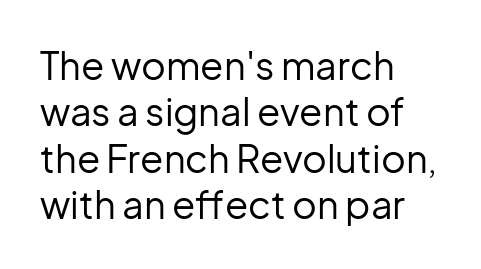
Q: Is the text bold? A: No.
Q: Is the text italic (slanted)? A: No, it is upright.
Q: Is the typeface a serif or a sans-serif typeface? A: Sans-serif.
Q: Is the text underlined? A: No.
Q: How is the paragraph aligned? A: Left-aligned.
Q: Is the spacing between letters normal or unusually wide? A: Normal.
Q: Width (condensed, normal, or wide)? A: Normal.
Q: Stroke contrast? A: Low.
Q: x-height? A: Medium.
Q: Monospaced? A: No.
